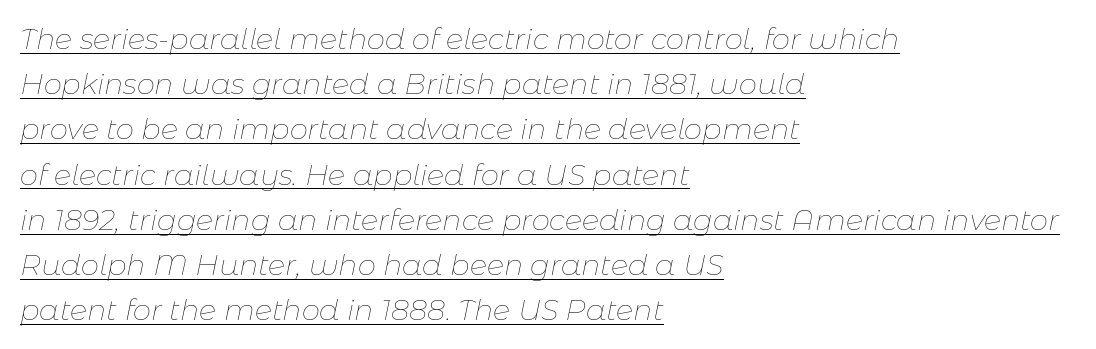
The image shows 29 px thin type, italic (leaning right); set left-aligned, normal line spacing (1.56x), normal letter spacing, underlined; low stroke contrast and a medium x-height.
